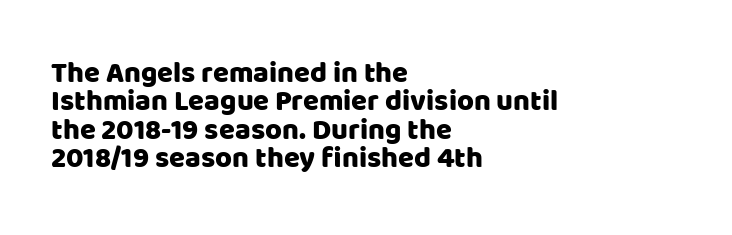
{"serif": "no", "italic": "no", "width": "normal", "stroke_contrast": "low", "x_height": "large", "monospaced": "no", "underline": "no", "align": "left", "line_spacing": "tight", "line_spacing_ratio": 0.98, "letter_spacing": "normal", "letter_spacing_em": 0.0, "glyph_px": 29}
